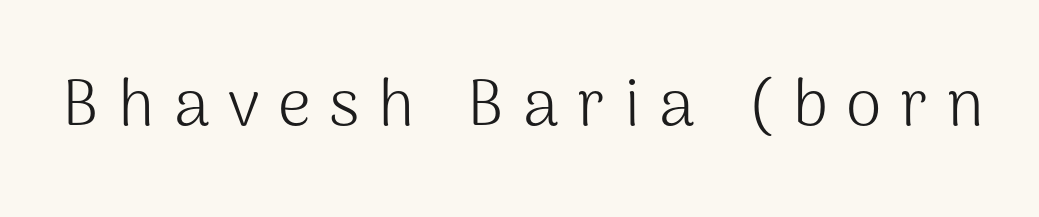
Does the type have serifs? No, each stem ends abruptly. Students, note that the glyphs here are deliberately spaced far apart. Here the designer chose a conventional face with non-uniform glyph widths. The glyphs are unaccompanied by any horizontal stroke below them. Does the lettering tilt? It doesn't — this is upright.
